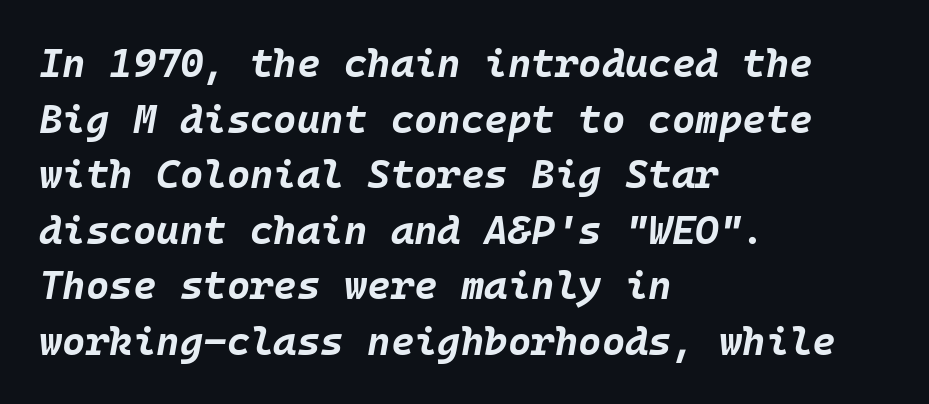
The image shows 40 px bold type, italic (leaning right), monospaced; set left-aligned, normal line spacing (1.39x), normal letter spacing, not underlined; low stroke contrast and a large x-height.
